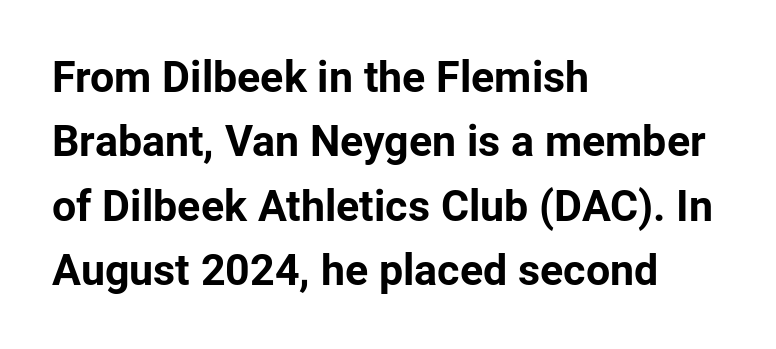
Q: Is the text bold? A: Yes.
Q: Is the text italic (slanted)? A: No, it is upright.
Q: Is the typeface a serif or a sans-serif typeface? A: Sans-serif.
Q: Is the text underlined? A: No.
Q: How is the paragraph aligned? A: Left-aligned.
Q: Is the spacing between letters normal or unusually wide? A: Normal.
Q: Is the spacing between lines tight, normal or loose? A: Normal.
Q: Width (condensed, normal, or wide)? A: Normal.
Q: Stroke contrast? A: Low.
Q: x-height? A: Medium.
Q: Monospaced? A: No.
